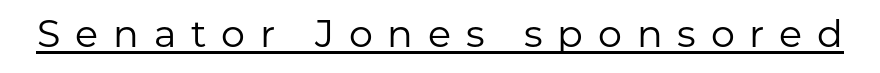
The image shows 38 px regular-weight sans-serif type, upright; set unusually wide letter spacing (+0.39 em), underlined; low stroke contrast and a medium x-height.
